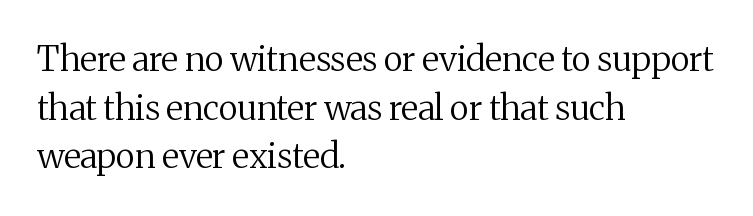
Q: Is the text bold? A: No.
Q: Is the text italic (slanted)? A: No, it is upright.
Q: Is the typeface a serif or a sans-serif typeface? A: Serif.
Q: Is the text underlined? A: No.
Q: How is the paragraph aligned? A: Left-aligned.
Q: Is the spacing between letters normal or unusually wide? A: Normal.
Q: Is the spacing between lines tight, normal or loose? A: Normal.
Q: Width (condensed, normal, or wide)? A: Normal.
Q: Stroke contrast? A: Medium.
Q: x-height? A: Medium.
Q: Monospaced? A: No.
